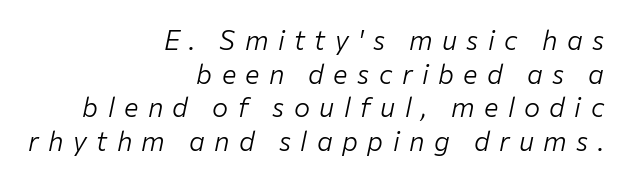
Q: Is the text bold? A: No.
Q: Is the text italic (slanted)? A: Yes, it leans right by about 12 degrees.
Q: Is the text underlined? A: No.
Q: How is the paragraph aligned? A: Right-aligned.
Q: Is the spacing between letters normal or unusually wide? A: Unusually wide.
Q: Is the spacing between lines tight, normal or loose? A: Normal.
